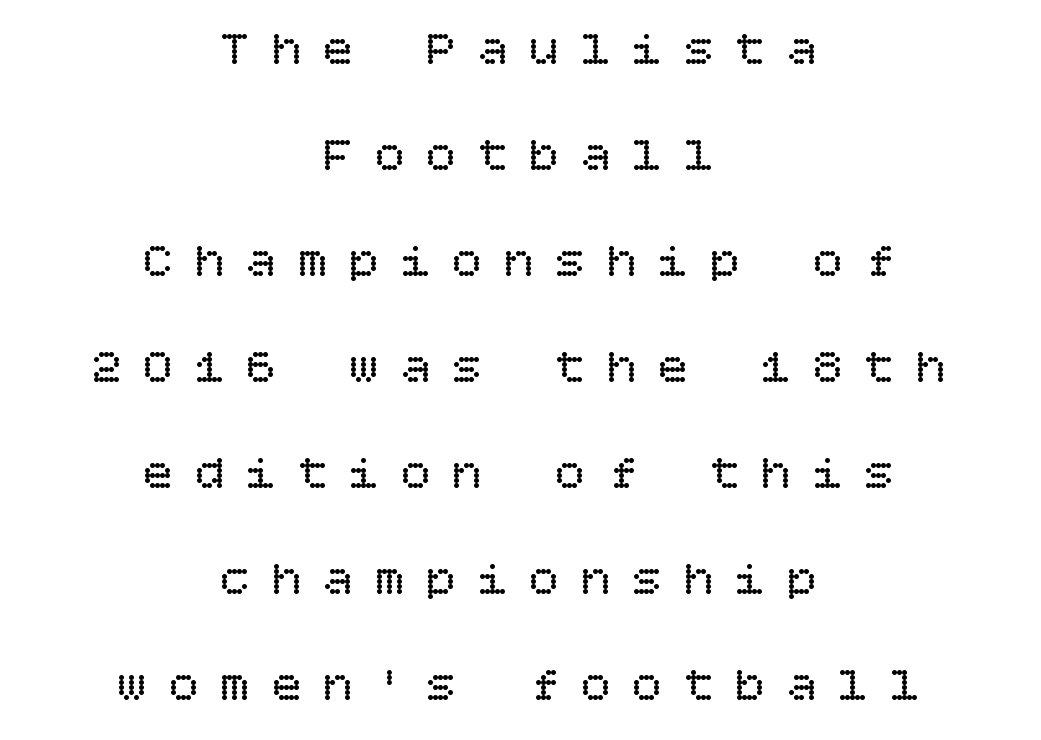
The image shows 50 px regular-weight type, upright; set centered, loose line spacing (2.12x), unusually wide letter spacing (+0.43 em), not underlined; low stroke contrast and a large x-height.
